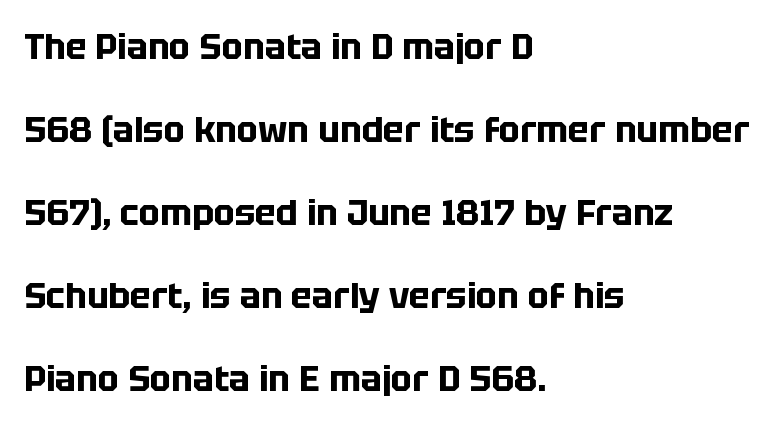
These lines carry a lot of weight — the face is fully bold. The letters advance in unequal steps, a hallmark of proportional type. The words here are not underlined. Reading down the column, the eye jumps a long way to each next line. Caption: multi-line text, flush left, ragged right. Is this a sans? Yes — the strokes have no serifs.
